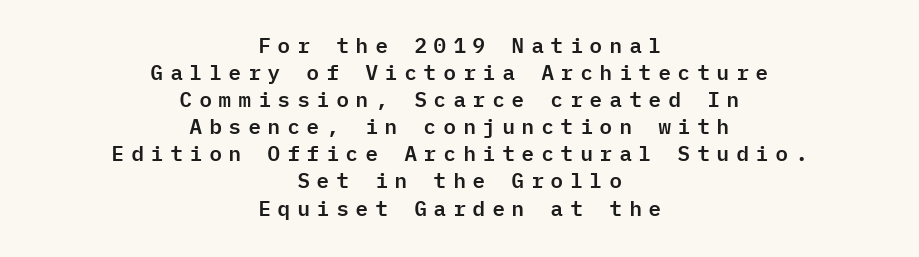
{"italic": "no", "underline": "no", "align": "center", "line_spacing": "normal", "line_spacing_ratio": 1.29, "letter_spacing": "wide", "letter_spacing_em": 0.29, "glyph_px": 21}
